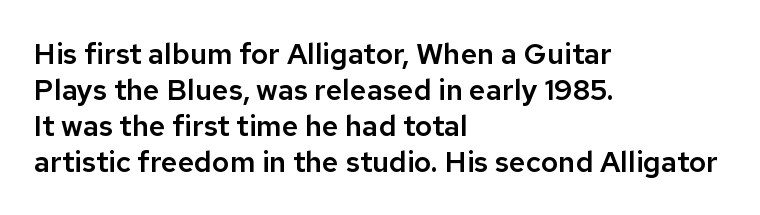
The image shows 29 px sans-serif type, upright; set left-aligned, line spacing 1.24x, normal letter spacing, not underlined; low stroke contrast and a medium x-height.
